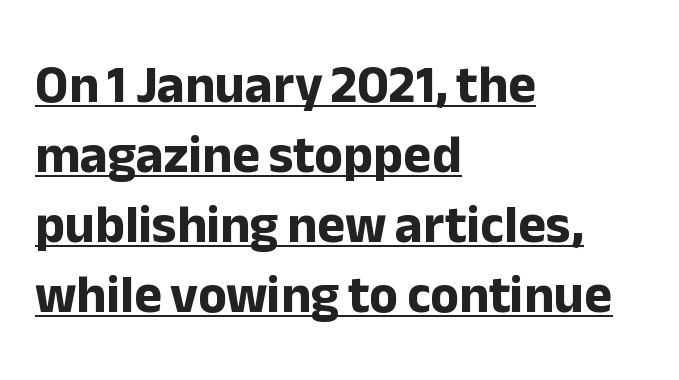
Q: Is the text bold? A: Yes.
Q: Is the text italic (slanted)? A: No, it is upright.
Q: Is the typeface a serif or a sans-serif typeface? A: Sans-serif.
Q: Is the text underlined? A: Yes.
Q: How is the paragraph aligned? A: Left-aligned.
Q: Is the spacing between letters normal or unusually wide? A: Normal.
Q: Is the spacing between lines tight, normal or loose? A: Normal.
Q: Width (condensed, normal, or wide)? A: Normal.
Q: Stroke contrast? A: Low.
Q: x-height? A: Medium.
Q: Monospaced? A: No.
